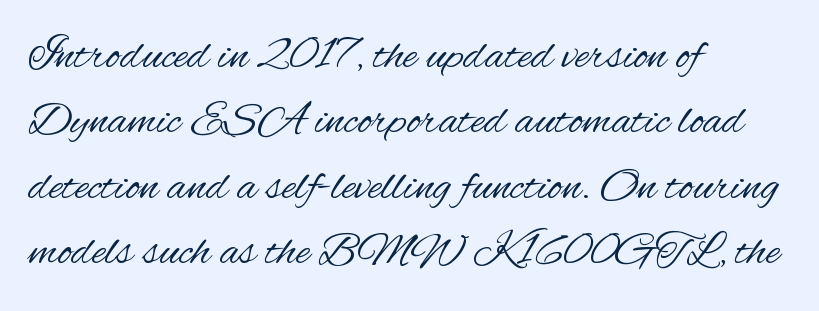
Q: Is the text bold? A: No.
Q: Is the text italic (slanted)? A: Yes.
Q: Is the typeface a serif or a sans-serif typeface? A: Sans-serif.
Q: Is the text underlined? A: No.
Q: How is the paragraph aligned? A: Left-aligned.
Q: Is the spacing between letters normal or unusually wide? A: Normal.
Q: Is the spacing between lines tight, normal or loose? A: Normal.
Q: Width (condensed, normal, or wide)? A: Condensed.
Q: Stroke contrast? A: Medium.
Q: x-height? A: Small.
Q: Monospaced? A: No.
